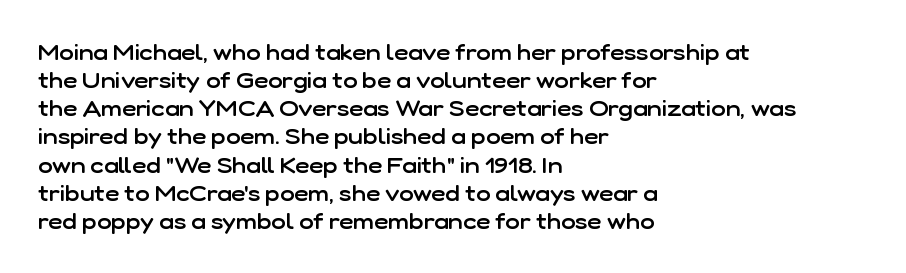
The image shows 22 px text type, upright; set left-aligned, normal line spacing (1.28x), normal letter spacing, not underlined.
